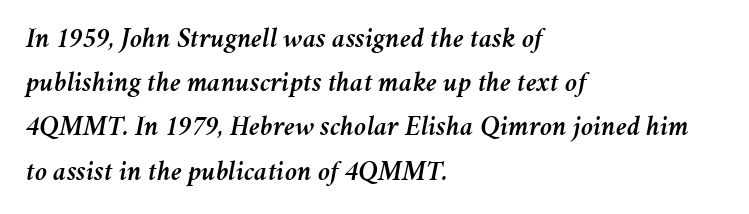
Q: Is the text italic (slanted)? A: Yes, it leans right by about 11 degrees.
Q: Is the text underlined? A: No.
Q: How is the paragraph aligned? A: Left-aligned.
Q: Is the spacing between letters normal or unusually wide? A: Normal.
Q: Is the spacing between lines tight, normal or loose? A: Normal.
Q: Width (condensed, normal, or wide)? A: Normal.
Q: Stroke contrast? A: Medium.
Q: x-height? A: Medium.
Q: Monospaced? A: No.
